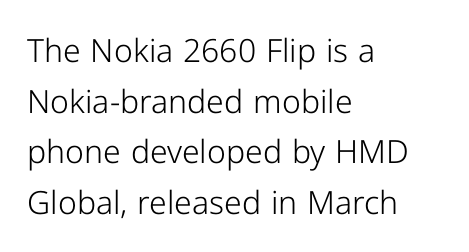
{"serif": "no", "italic": "no", "bold": "no", "weight": "light", "width": "normal", "stroke_contrast": "low", "x_height": "medium", "monospaced": "no", "underline": "no", "align": "left", "line_spacing": "normal", "line_spacing_ratio": 1.58, "letter_spacing": "normal", "letter_spacing_em": 0.0, "glyph_px": 32}
